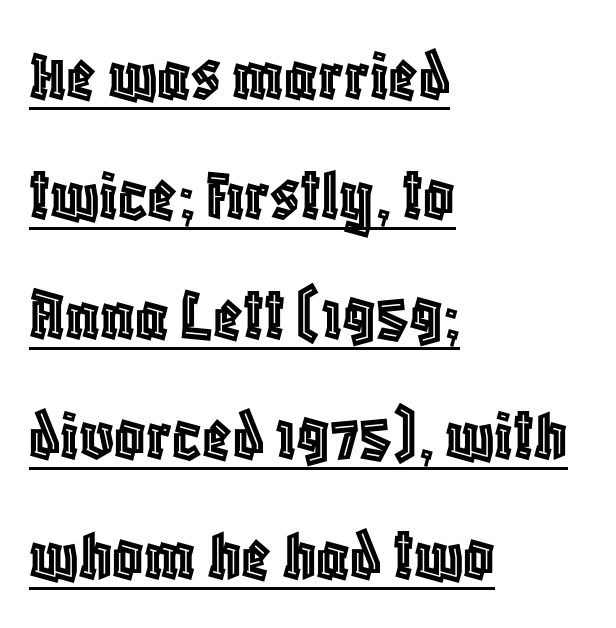
Q: Is the text italic (slanted)? A: No, it is upright.
Q: Is the text underlined? A: Yes.
Q: How is the paragraph aligned? A: Left-aligned.
Q: Is the spacing between letters normal or unusually wide? A: Normal.
Q: Is the spacing between lines tight, normal or loose? A: Normal.
Q: Width (condensed, normal, or wide)? A: Condensed.
Q: x-height? A: Large.
Q: Monospaced? A: No.
